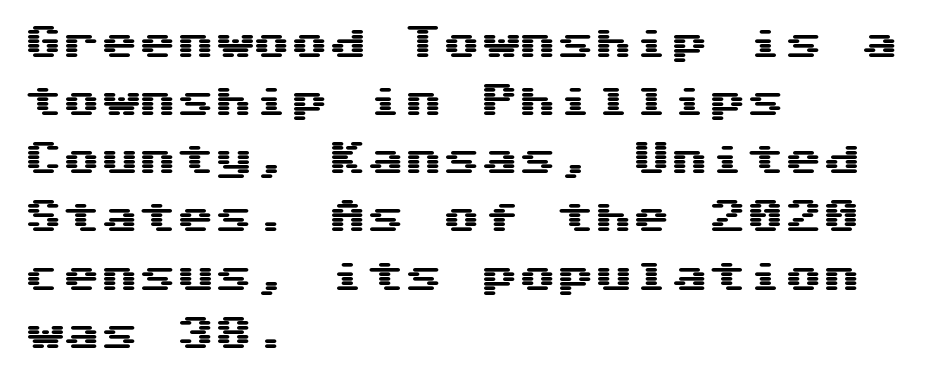
Q: Is the text italic (slanted)? A: No, it is upright.
Q: Is the typeface a serif or a sans-serif typeface? A: Sans-serif.
Q: Is the text underlined? A: No.
Q: How is the paragraph aligned? A: Left-aligned.
Q: Is the spacing between letters normal or unusually wide? A: Normal.
Q: Is the spacing between lines tight, normal or loose? A: Normal.
Q: Width (condensed, normal, or wide)? A: Wide.
Q: Stroke contrast? A: Medium.
Q: x-height? A: Medium.
